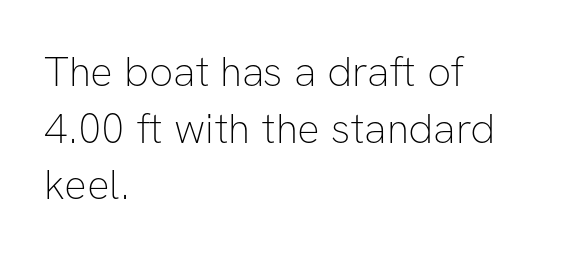
The image shows 42 px thin sans-serif type, upright; set left-aligned, normal line spacing (1.35x), normal letter spacing, not underlined; low stroke contrast and a medium x-height.
